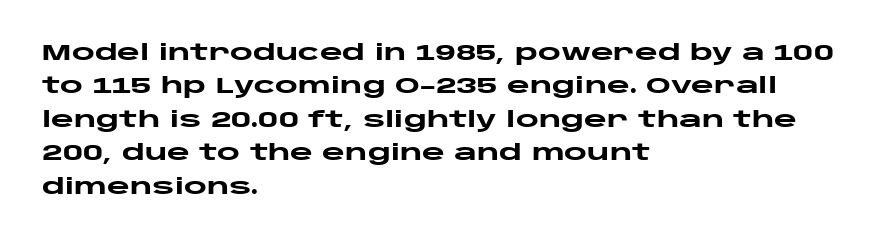
Q: Is the text bold? A: Yes.
Q: Is the text italic (slanted)? A: No, it is upright.
Q: Is the text underlined? A: No.
Q: How is the paragraph aligned? A: Left-aligned.
Q: Is the spacing between letters normal or unusually wide? A: Normal.
Q: Is the spacing between lines tight, normal or loose? A: Normal.
